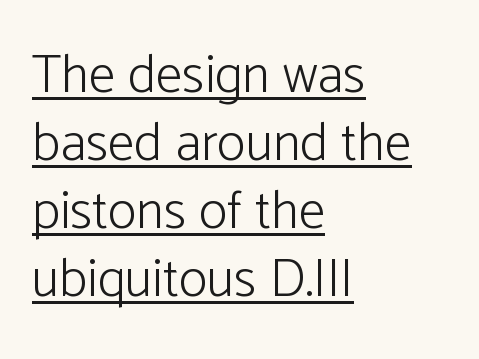
The image shows 54 px light sans-serif type, upright; set left-aligned, normal line spacing (1.26x), normal letter spacing, underlined; low stroke contrast and a medium x-height.
